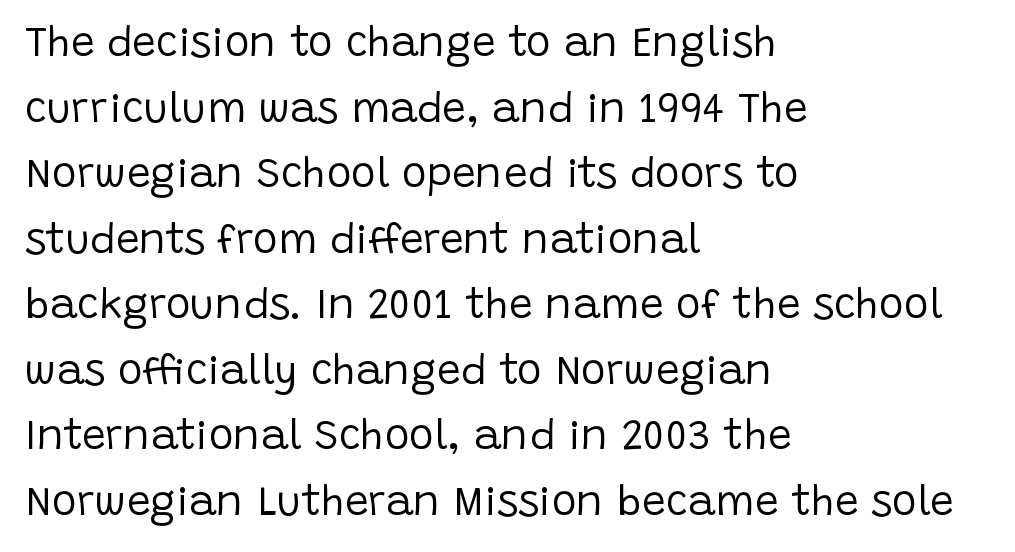
{"serif": "no", "italic": "no", "bold": "no", "weight": "regular", "width": "normal", "stroke_contrast": "low", "x_height": "large", "monospaced": "no", "underline": "no", "align": "left", "line_spacing": "normal", "line_spacing_ratio": 1.56, "letter_spacing": "normal", "letter_spacing_em": 0.0, "glyph_px": 42}
